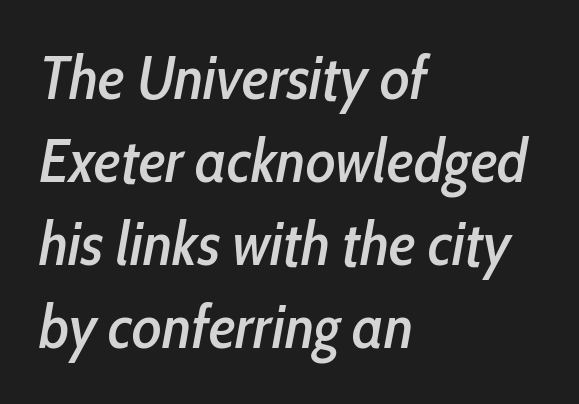
{"italic": "yes", "lean": "right", "slant_degrees": 10, "width": "condensed", "stroke_contrast": "low", "x_height": "medium", "monospaced": "no", "underline": "no", "align": "left", "line_spacing": "normal", "line_spacing_ratio": 1.34, "letter_spacing": "normal", "letter_spacing_em": 0.0, "glyph_px": 62}
